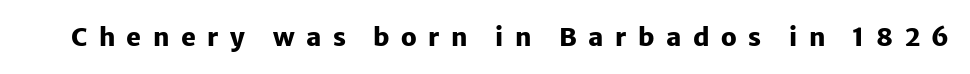
The image shows 25 px bold type, upright; set unusually wide letter spacing (+0.46 em), not underlined.
